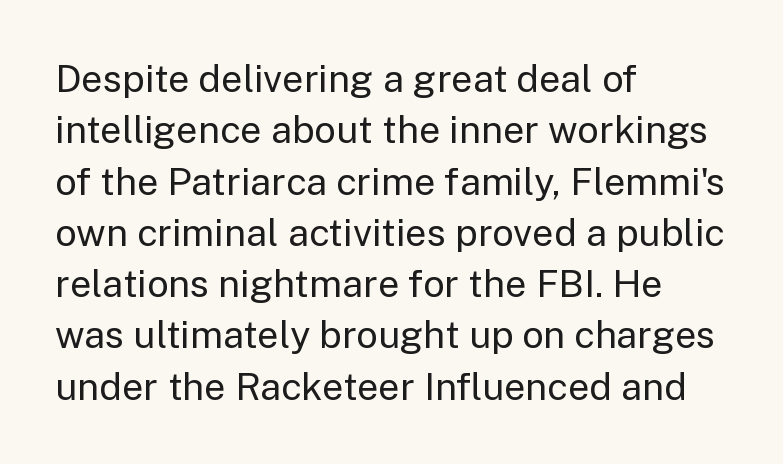
Q: Is the text bold? A: No.
Q: Is the text italic (slanted)? A: No, it is upright.
Q: Is the typeface a serif or a sans-serif typeface? A: Sans-serif.
Q: Is the text underlined? A: No.
Q: How is the paragraph aligned? A: Left-aligned.
Q: Is the spacing between letters normal or unusually wide? A: Normal.
Q: Is the spacing between lines tight, normal or loose? A: Normal.
Q: Width (condensed, normal, or wide)? A: Normal.
Q: Stroke contrast? A: Low.
Q: x-height? A: Medium.
Q: Monospaced? A: No.
